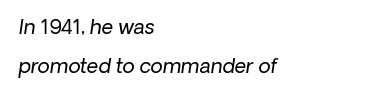
The image shows 20 px text type; set left-aligned, loose line spacing (1.95x), normal letter spacing, not underlined.
